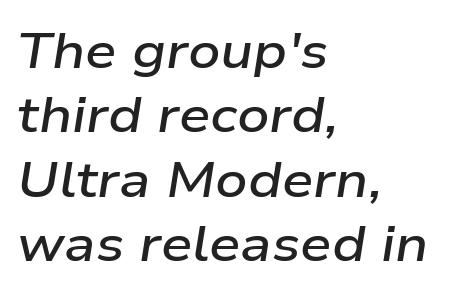
Q: Is the text bold? A: Semi-bold.
Q: Is the text italic (slanted)? A: Yes, it leans right by about 9 degrees.
Q: Is the text underlined? A: No.
Q: How is the paragraph aligned? A: Left-aligned.
Q: Is the spacing between letters normal or unusually wide? A: Normal.
Q: Is the spacing between lines tight, normal or loose? A: Normal.
Q: Width (condensed, normal, or wide)? A: Wide.
Q: Stroke contrast? A: Low.
Q: x-height? A: Medium.
Q: Monospaced? A: No.
